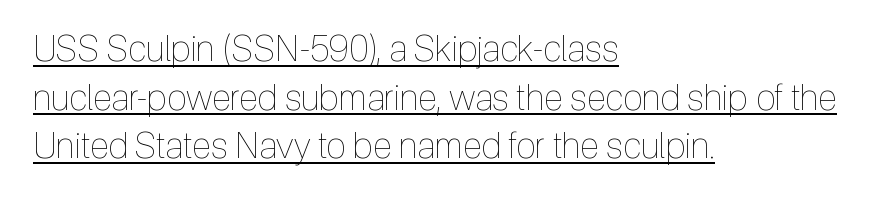
Posture: upright roman. Short note: letters normally spaced. The typesetter has applied underlining to the passage shown. Is this a fixed-width face? No — the glyphs have proportional, varying widths.
